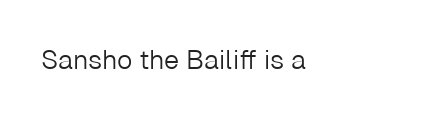
The image shows 27 px text type, upright; set normal letter spacing, not underlined.
